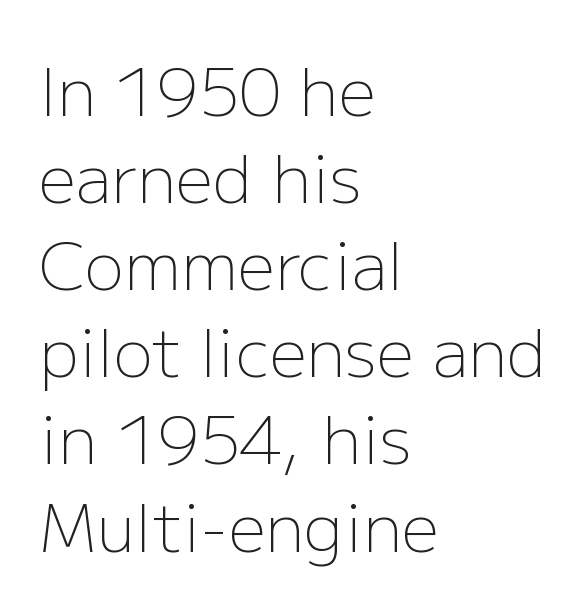
{"serif": "no", "italic": "no", "bold": "no", "weight": "light", "width": "normal", "stroke_contrast": "low", "x_height": "medium", "monospaced": "no", "underline": "no", "align": "left", "line_spacing": "normal", "line_spacing_ratio": 1.32, "letter_spacing": "normal", "letter_spacing_em": 0.0, "glyph_px": 66}
